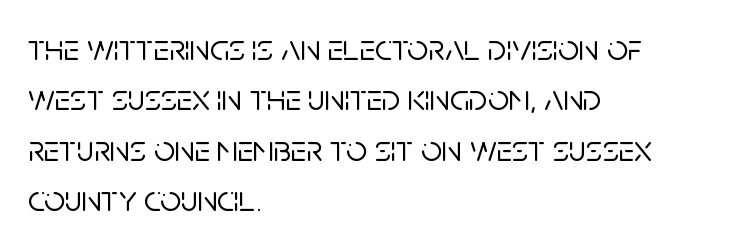
{"serif": "no", "italic": "no", "width": "normal", "stroke_contrast": "low", "x_height": "large", "monospaced": "no", "underline": "no", "align": "left", "line_spacing": "normal", "line_spacing_ratio": 1.36, "letter_spacing": "normal", "letter_spacing_em": 0.0, "glyph_px": 37}
